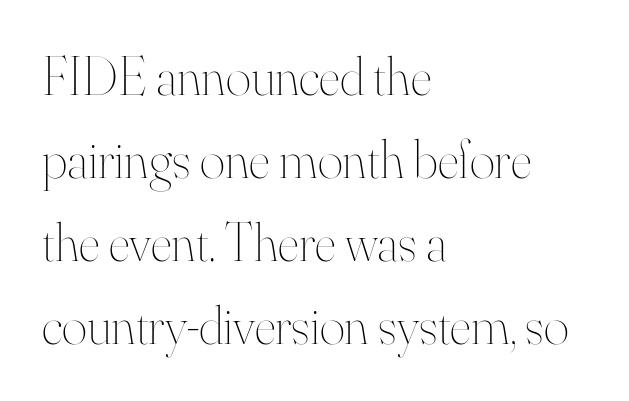
The image shows 54 px thin type, upright; set left-aligned, normal line spacing (1.54x), normal letter spacing, not underlined; high stroke contrast and a small x-height.
